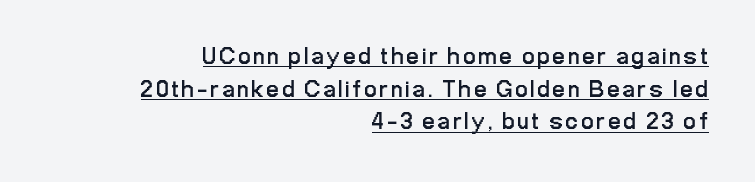
Q: Is the text bold? A: No.
Q: Is the text italic (slanted)? A: No, it is upright.
Q: Is the text underlined? A: Yes.
Q: How is the paragraph aligned? A: Right-aligned.
Q: Is the spacing between lines tight, normal or loose? A: Normal.
